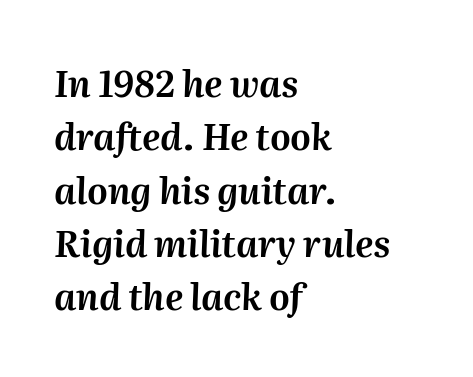
{"italic": "yes", "lean": "right", "slant_degrees": 2, "width": "normal", "stroke_contrast": "medium", "x_height": "medium", "monospaced": "no", "underline": "no", "align": "left", "line_spacing": "normal", "line_spacing_ratio": 1.48, "letter_spacing": "normal", "letter_spacing_em": 0.0, "glyph_px": 36}
